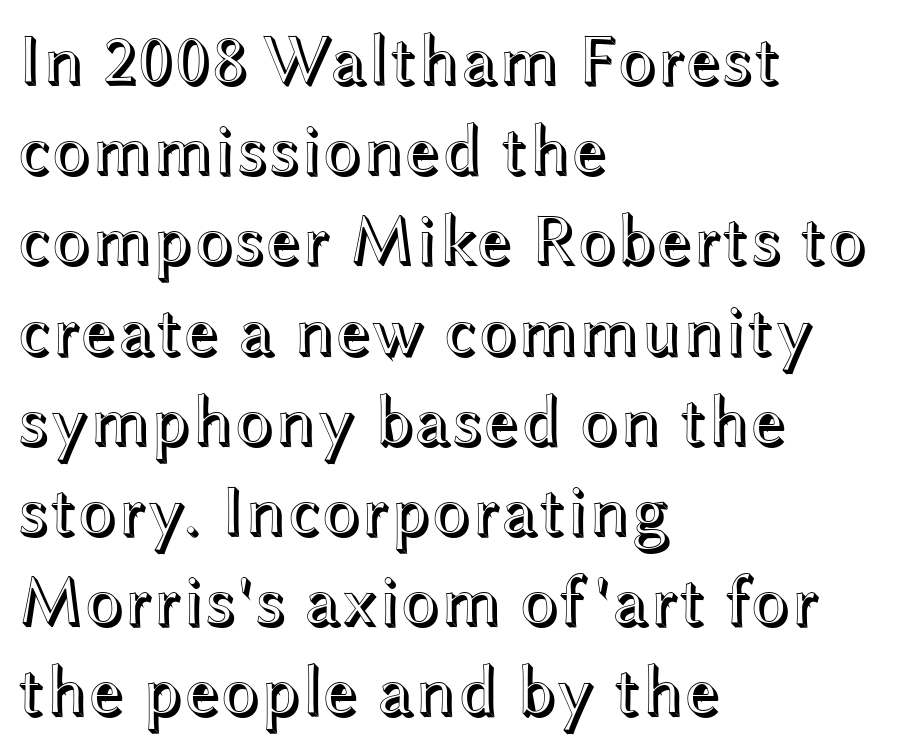
The image shows 71 px wide type, upright; set left-aligned, normal line spacing (1.27x), normal letter spacing, not underlined; a medium x-height.
